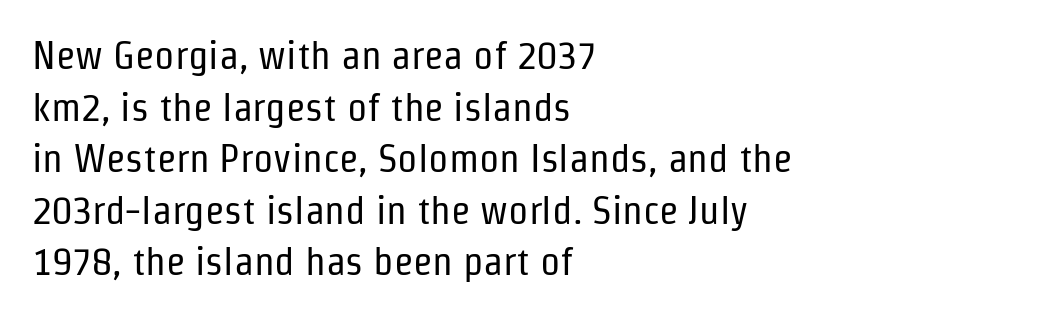
The image shows 40 px regular-weight, condensed sans-serif type, upright; set left-aligned, normal line spacing (1.29x), normal letter spacing, not underlined; low stroke contrast and a medium x-height.
